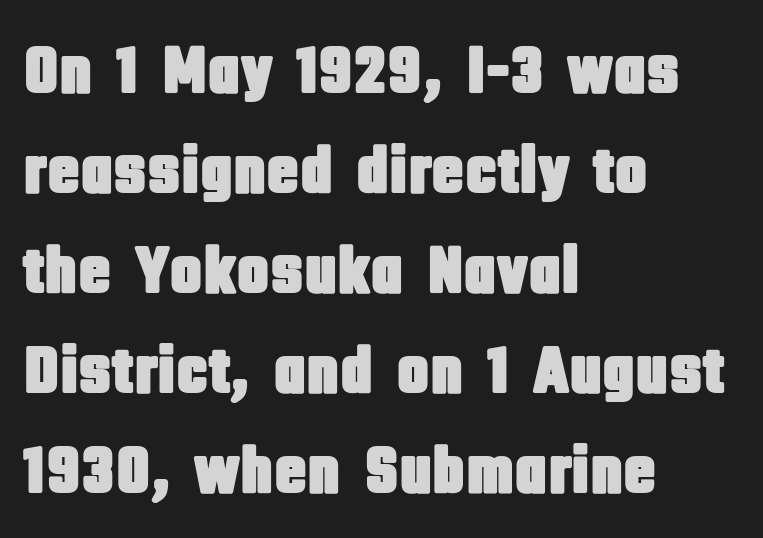
The passage shown has conventional tracking throughout. These lines are rendered in a variable-pitch font. Examine the stroke ends and you'll find no serifs. Does the copy run flush right? No — it runs flush left.
